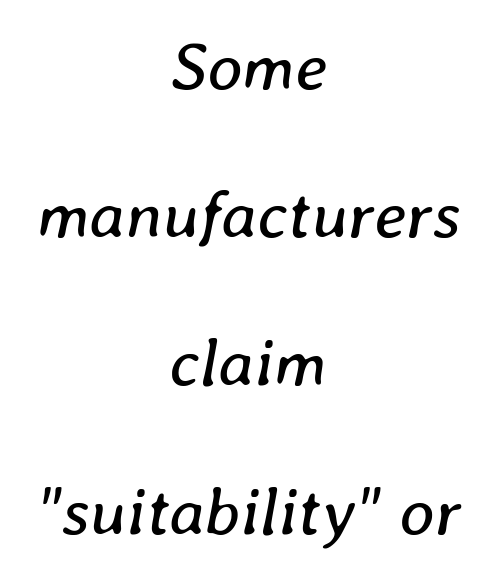
One glance says open: line gaps are wider than usual. Words float on clear page, feet unadorned. The rendering uses natural spacing where letterforms have individual widths. Typeset on center — no edge is straight. Italic: yes, the glyphs are oblique. The weight would be labelled regular, book, light, or lighter still.
